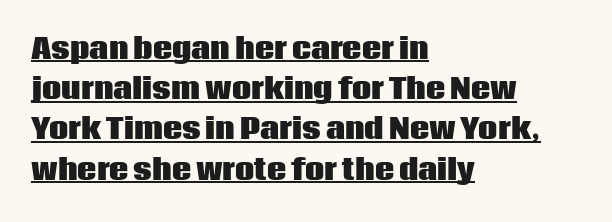
Q: Is the text bold? A: Yes.
Q: Is the text italic (slanted)? A: No, it is upright.
Q: Is the text underlined? A: Yes.
Q: How is the paragraph aligned? A: Left-aligned.
Q: Is the spacing between letters normal or unusually wide? A: Normal.
Q: Is the spacing between lines tight, normal or loose? A: Normal.
